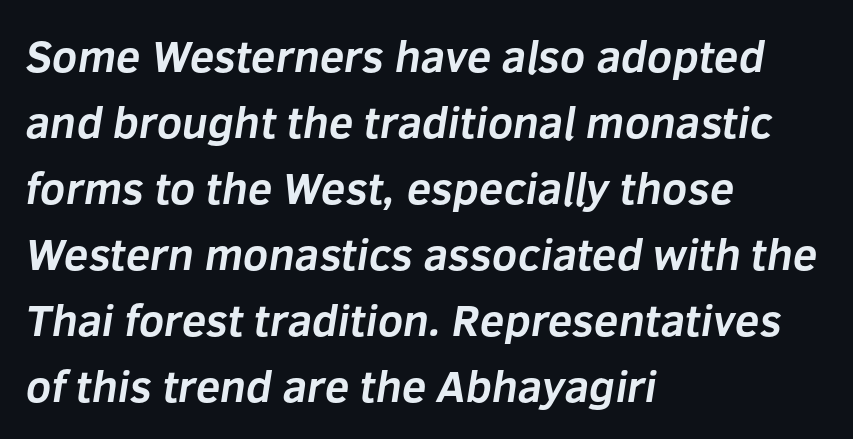
{"serif": "no", "bold": "yes", "weight": "bold", "width": "normal", "stroke_contrast": "low", "x_height": "medium", "monospaced": "no", "underline": "no", "align": "left", "line_spacing": "normal", "line_spacing_ratio": 1.5, "letter_spacing": "normal", "letter_spacing_em": 0.0, "glyph_px": 44}
